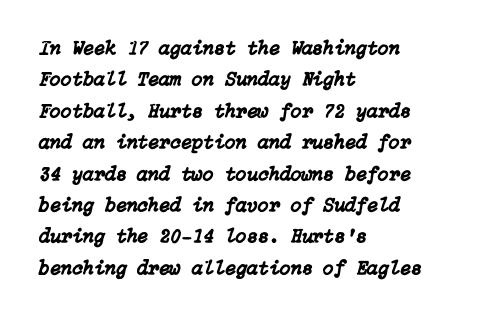
The image shows 20 px text type, italic (leaning right); set left-aligned, normal line spacing (1.57x), normal letter spacing, not underlined.
